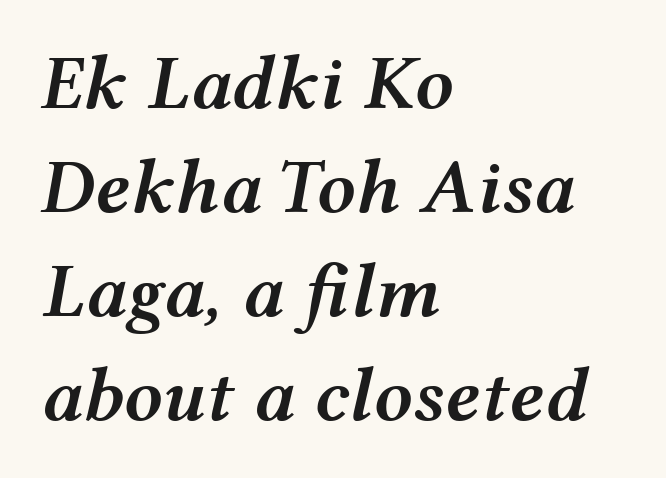
The image shows 77 px semibold, wide type, italic (leaning right); set left-aligned, normal line spacing (1.35x), normal letter spacing, not underlined; medium stroke contrast and a medium x-height.
